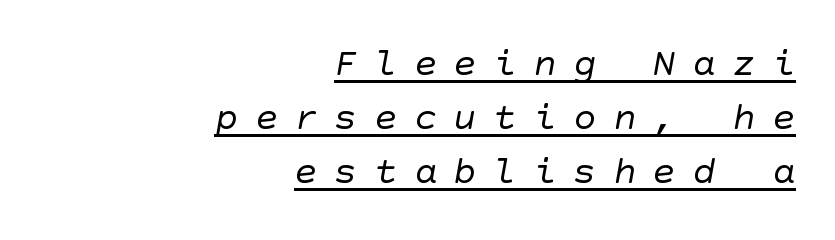
The image shows 39 px regular-weight sans-serif type; set right-aligned, normal line spacing (1.39x), unusually wide letter spacing (+0.42 em), underlined; low stroke contrast and a large x-height.
